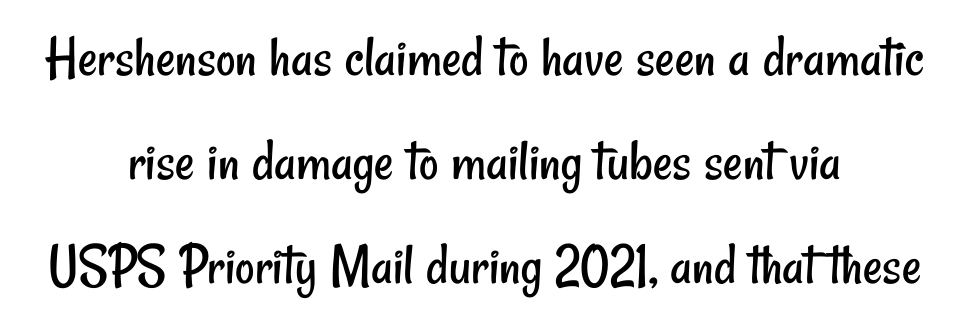
Q: Is the text bold? A: No.
Q: Is the typeface a serif or a sans-serif typeface? A: Sans-serif.
Q: Is the text underlined? A: No.
Q: How is the paragraph aligned? A: Centered.
Q: Is the spacing between letters normal or unusually wide? A: Normal.
Q: Width (condensed, normal, or wide)? A: Condensed.
Q: Stroke contrast? A: Low.
Q: x-height? A: Small.
Q: Monospaced? A: No.
